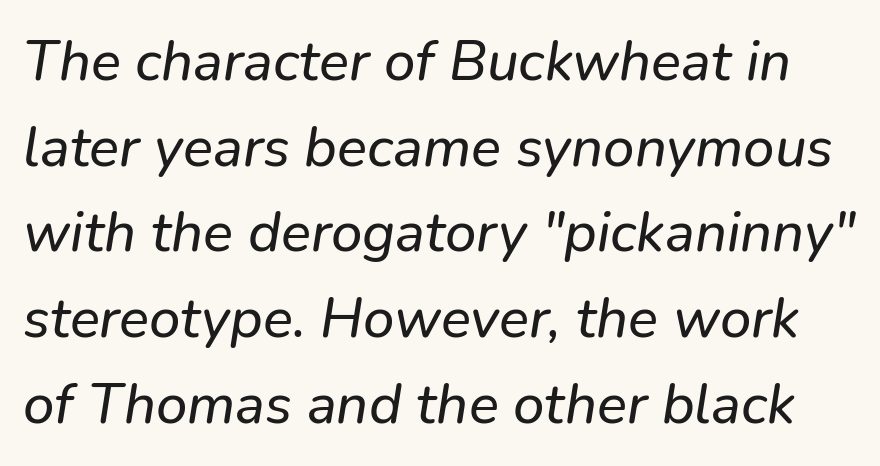
The image shows 56 px text type, italic (leaning right); set normal line spacing (1.53x), normal letter spacing, not underlined; low stroke contrast and a medium x-height.
